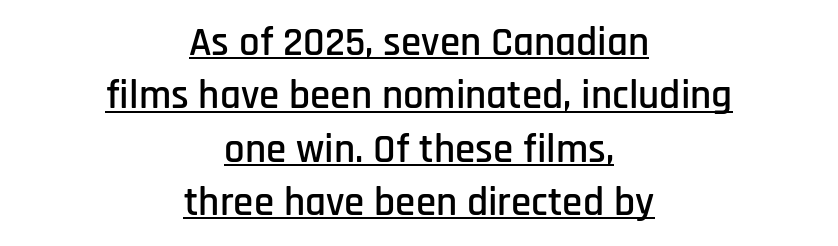
{"serif": "no", "italic": "no", "width": "condensed", "stroke_contrast": "low", "x_height": "large", "monospaced": "no", "underline": "yes", "align": "center", "line_spacing": "normal", "line_spacing_ratio": 1.3, "letter_spacing": "normal", "letter_spacing_em": 0.0, "glyph_px": 41}
